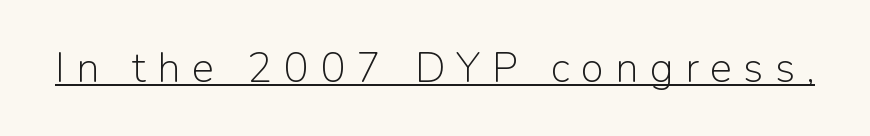
{"serif": "no", "italic": "no", "bold": "no", "weight": "light", "width": "normal", "stroke_contrast": "low", "x_height": "medium", "monospaced": "no", "underline": "yes", "letter_spacing": "wide", "letter_spacing_em": 0.27, "glyph_px": 42}
